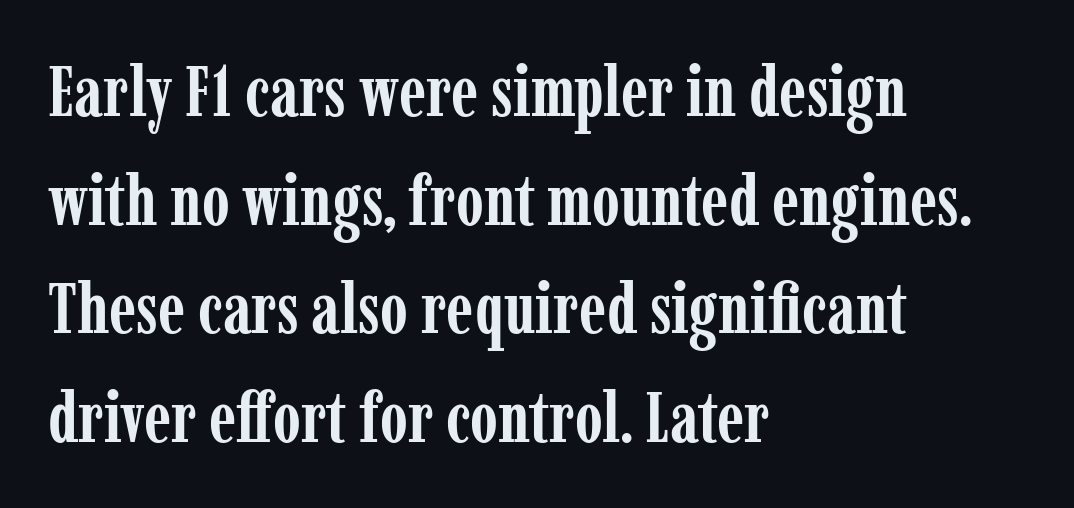
{"serif": "yes", "italic": "no", "bold": "yes", "weight": "semibold", "width": "condensed", "stroke_contrast": "low", "x_height": "medium", "monospaced": "no", "underline": "no", "align": "left", "line_spacing": "normal", "line_spacing_ratio": 1.53, "letter_spacing": "normal", "letter_spacing_em": 0.0, "glyph_px": 71}
